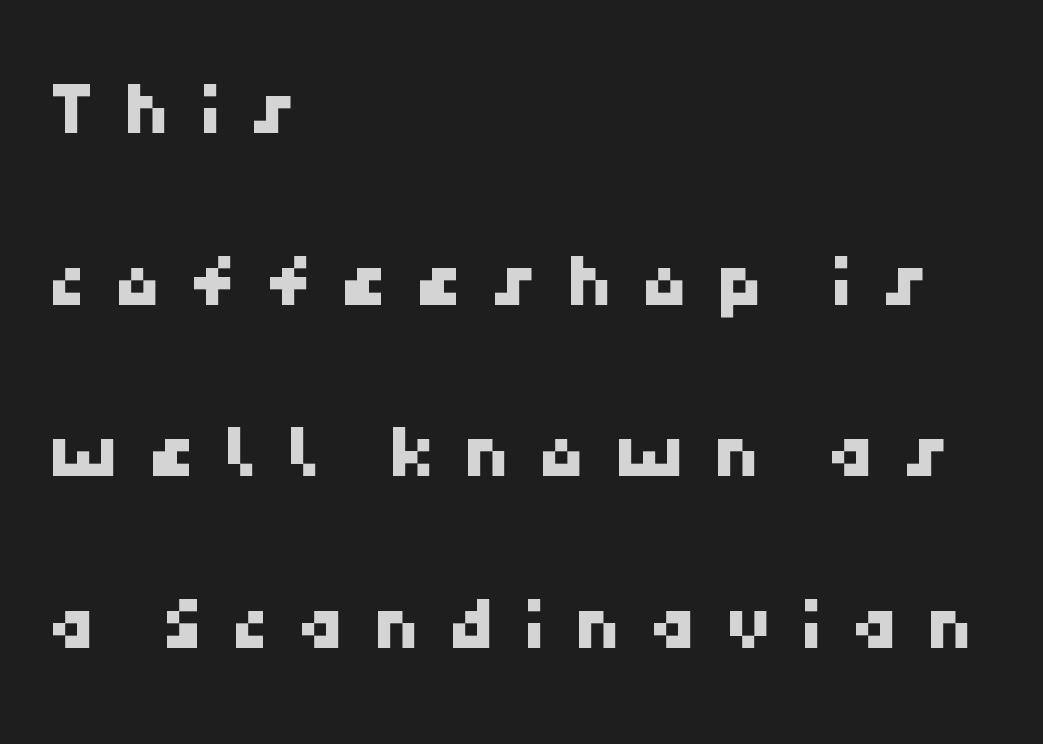
Words appear elongated and porous because spacing is wide. Any mark beneath the type? The region is blank. Rows of type keep a wide berth in the vertical direction. Look at the bottom of the vertical strokes: they stop flat, with no serifs. All the whitespace from short lines collects on the right.
